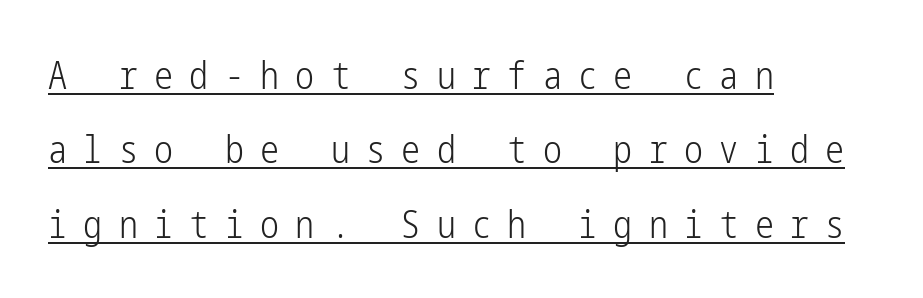
The image shows 38 px light, condensed sans-serif type, upright; set left-aligned, loose line spacing (1.96x), unusually wide letter spacing (+0.43 em), underlined; low stroke contrast and a medium x-height.
